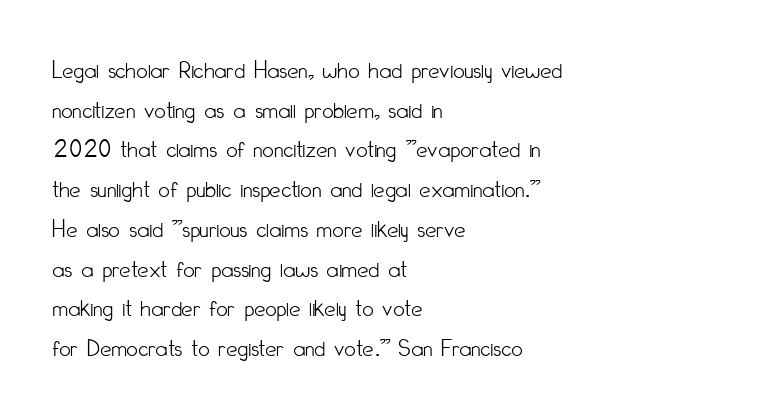
{"italic": "no", "bold": "no", "underline": "no", "align": "left", "line_spacing": "normal", "line_spacing_ratio": 1.59, "letter_spacing": "normal", "letter_spacing_em": 0.0, "glyph_px": 25}
